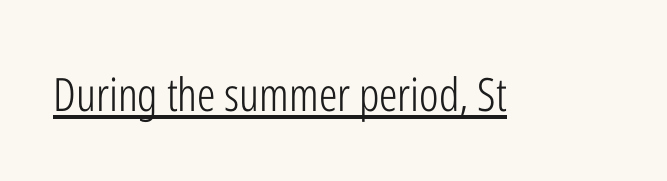
{"serif": "no", "italic": "no", "bold": "no", "weight": "light", "width": "condensed", "stroke_contrast": "low", "x_height": "medium", "monospaced": "no", "underline": "yes", "letter_spacing": "normal", "letter_spacing_em": 0.0, "glyph_px": 46}
